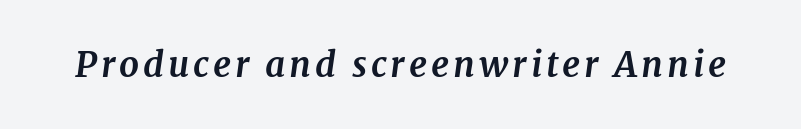
{"serif": "yes", "italic": "yes", "lean": "right", "slant_degrees": 7, "bold": "yes", "weight": "bold", "width": "normal", "stroke_contrast": "medium", "x_height": "medium", "monospaced": "no", "underline": "no", "glyph_px": 35}
